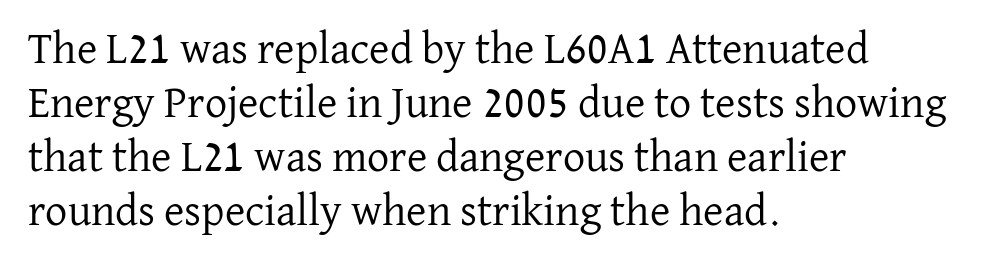
Q: Is the text bold? A: No.
Q: Is the text italic (slanted)? A: No, it is upright.
Q: Is the typeface a serif or a sans-serif typeface? A: Serif.
Q: Is the text underlined? A: No.
Q: How is the paragraph aligned? A: Left-aligned.
Q: Is the spacing between letters normal or unusually wide? A: Normal.
Q: Width (condensed, normal, or wide)? A: Normal.
Q: Stroke contrast? A: Low.
Q: x-height? A: Medium.
Q: Monospaced? A: No.
